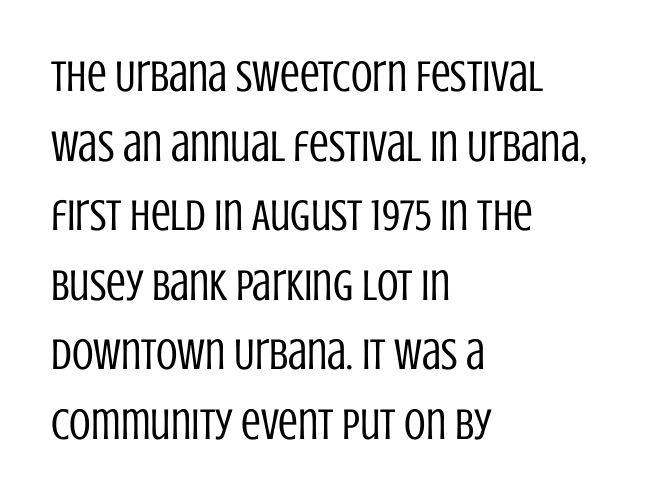
You could not count columns in this text — the font is proportionally spaced. Horizontal alignment here is leftward, the default for most running prose. The space directly below the letters is spotless. There is no visible air inserted between adjacent glyphs. Whoever set this chose a conventional vertical rhythm. Stroke thickness stays within the range of a standard reading face or lighter.
